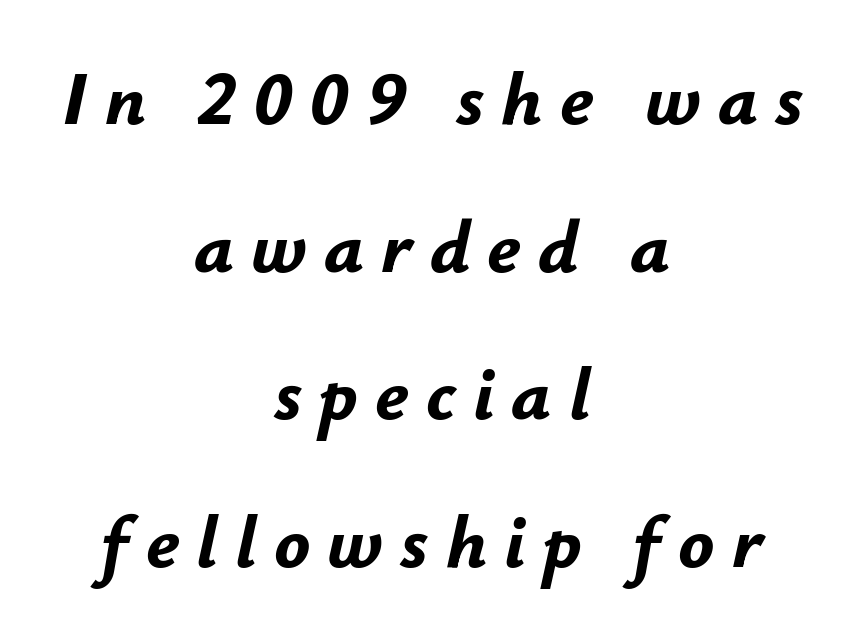
The image shows 75 px bold type, italic (leaning right); set centered, loose line spacing (1.97x), unusually wide letter spacing (+0.23 em), not underlined; low stroke contrast and a small x-height.
